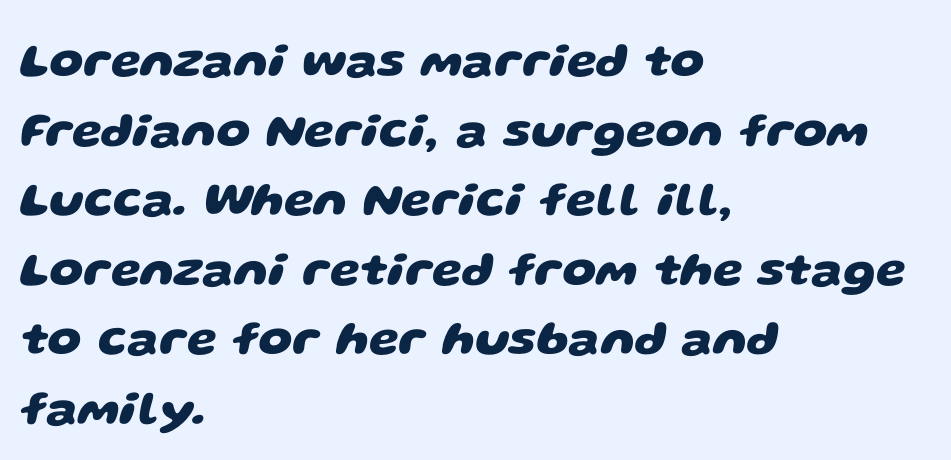
{"serif": "no", "bold": "yes", "weight": "heavy", "width": "wide", "stroke_contrast": "low", "x_height": "large", "monospaced": "no", "underline": "no", "align": "left", "line_spacing": "normal", "line_spacing_ratio": 1.45, "letter_spacing": "normal", "letter_spacing_em": 0.0, "glyph_px": 48}
